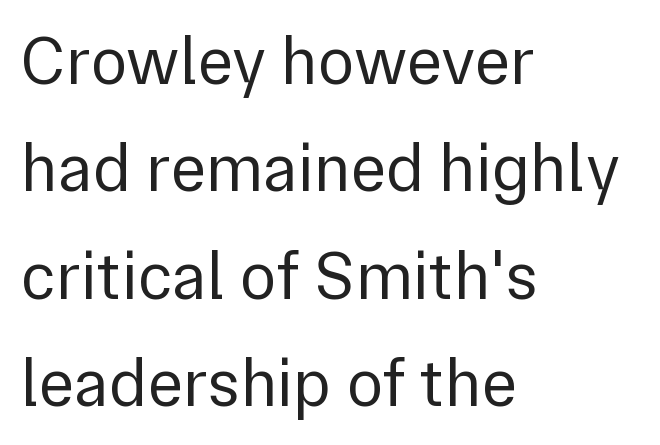
{"serif": "no", "italic": "no", "bold": "no", "weight": "regular", "width": "normal", "x_height": "medium", "monospaced": "no", "underline": "no", "align": "left", "line_spacing": "normal", "line_spacing_ratio": 1.58, "letter_spacing": "normal", "letter_spacing_em": 0.0, "glyph_px": 68}
